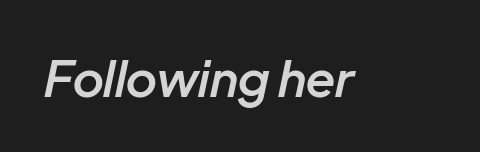
Q: Is the text bold? A: Semi-bold.
Q: Is the text italic (slanted)? A: Yes, it leans right by about 12 degrees.
Q: Is the text underlined? A: No.
Q: Is the spacing between letters normal or unusually wide? A: Normal.
Q: Width (condensed, normal, or wide)? A: Normal.
Q: Stroke contrast? A: Low.
Q: x-height? A: Medium.
Q: Monospaced? A: No.
